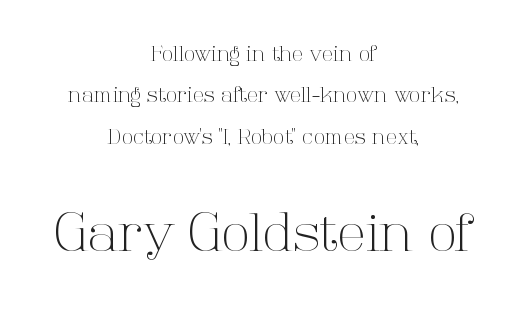
The image shows 52 px light serif type, upright; set centered, loose line spacing (1.97x), normal letter spacing, not underlined; the second (bottom) block is 2.48x larger; high stroke contrast and a medium x-height.
